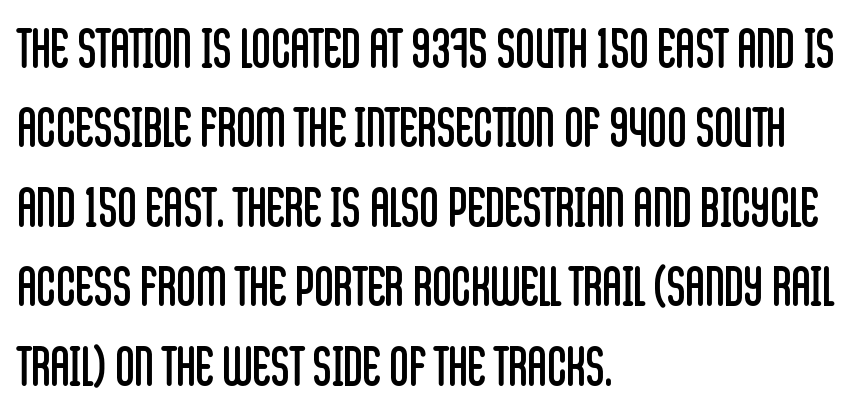
The image shows 53 px regular-weight, condensed sans-serif type, upright; set left-aligned, normal line spacing (1.5x), normal letter spacing, not underlined; low stroke contrast and a large x-height.
